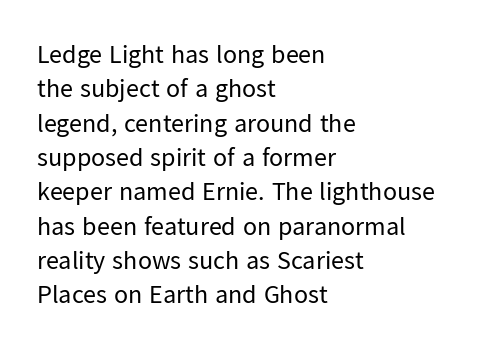
{"italic": "no", "bold": "no", "underline": "no", "align": "left", "line_spacing": "normal", "line_spacing_ratio": 1.32, "letter_spacing": "normal", "letter_spacing_em": 0.0, "glyph_px": 26}
